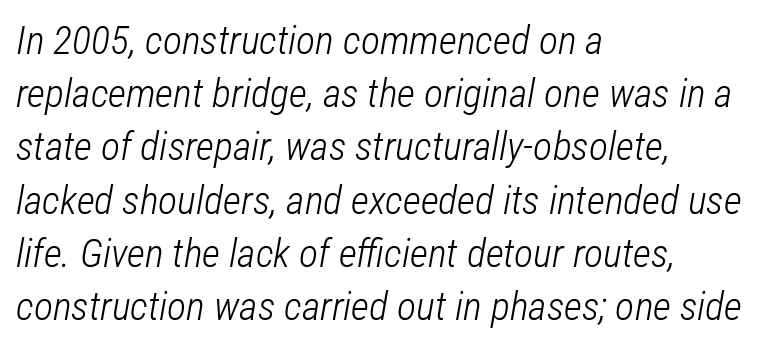
Q: Is the text bold? A: No.
Q: Is the text italic (slanted)? A: Yes, it leans right by about 12 degrees.
Q: Is the text underlined? A: No.
Q: How is the paragraph aligned? A: Left-aligned.
Q: Is the spacing between letters normal or unusually wide? A: Normal.
Q: Is the spacing between lines tight, normal or loose? A: Normal.
Q: Width (condensed, normal, or wide)? A: Condensed.
Q: Stroke contrast? A: Low.
Q: x-height? A: Medium.
Q: Monospaced? A: No.
